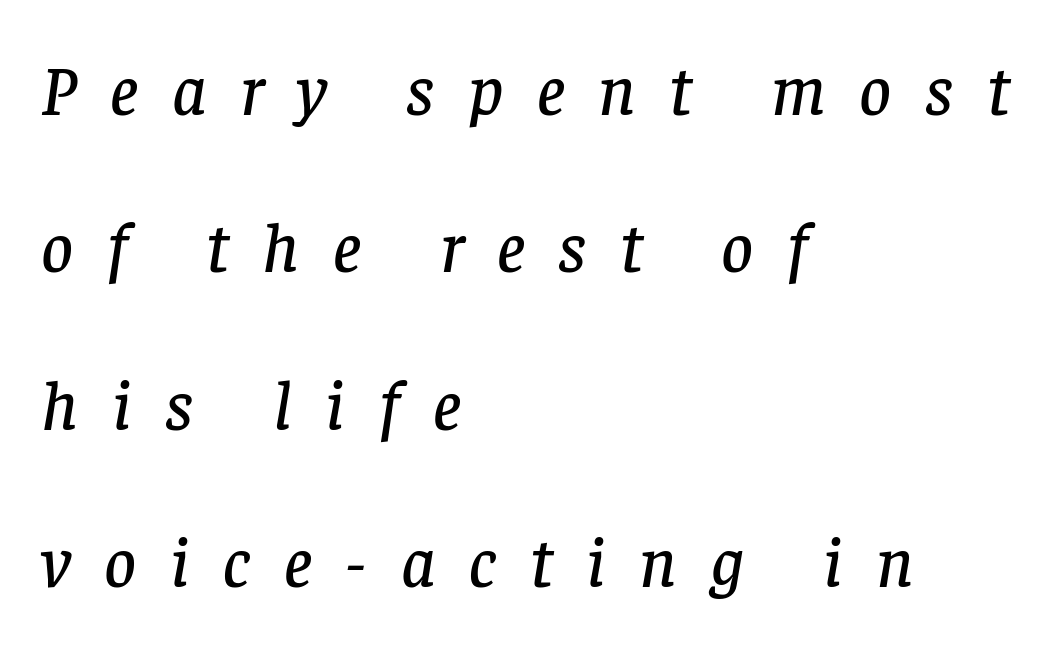
Each letter's strokes conclude with small projecting serifs. The face used here is rendered with a markedly widened letterfit. An italicized treatment has been applied to the whole sample. Widely set lines give the paragraph a tall, airy silhouette.
